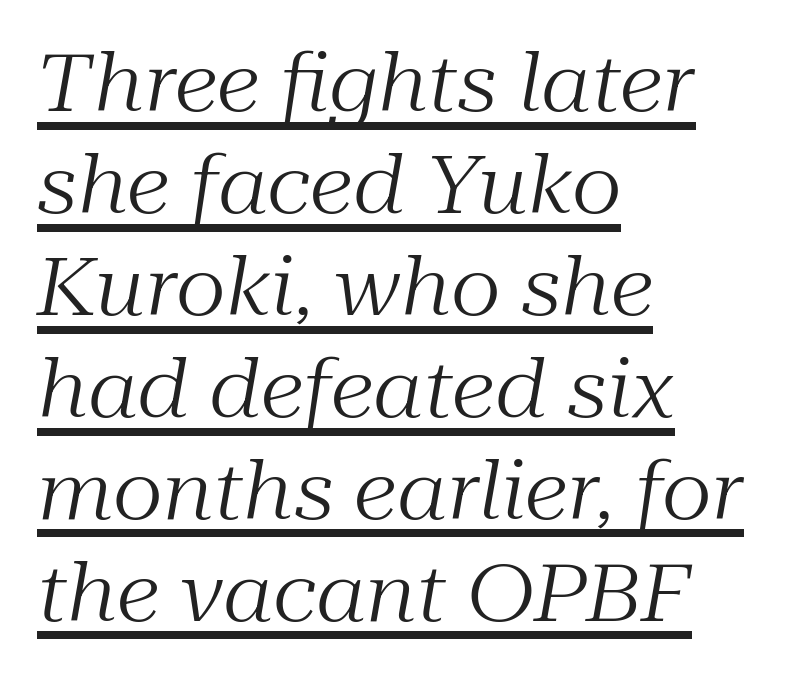
The image shows 79 px regular-weight serif type, italic (leaning right); set left-aligned, normal line spacing (1.29x), normal letter spacing, underlined; medium stroke contrast and a medium x-height.
